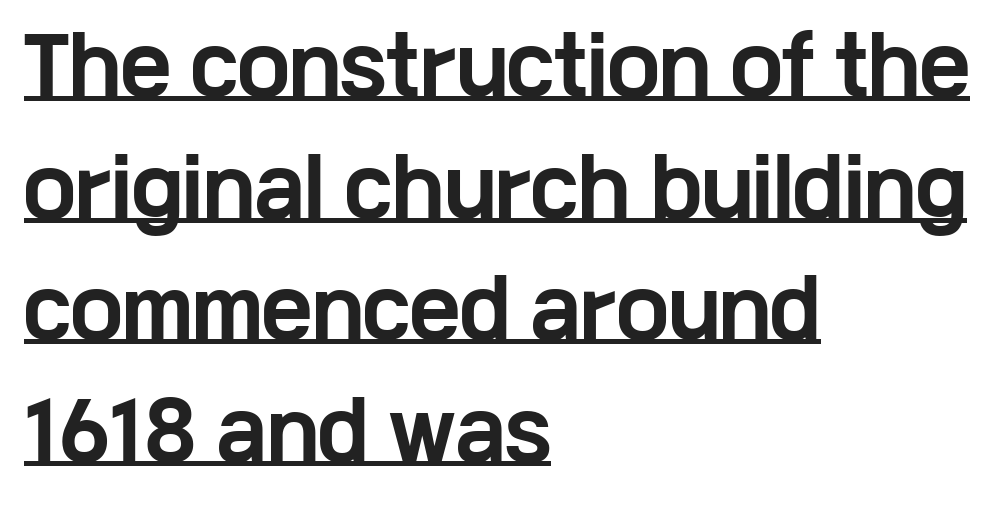
{"serif": "no", "italic": "no", "bold": "yes", "weight": "bold", "width": "wide", "stroke_contrast": "low", "x_height": "medium", "monospaced": "no", "underline": "yes", "align": "left", "line_spacing": "normal", "line_spacing_ratio": 1.58, "letter_spacing": "normal", "letter_spacing_em": 0.0, "glyph_px": 77}
